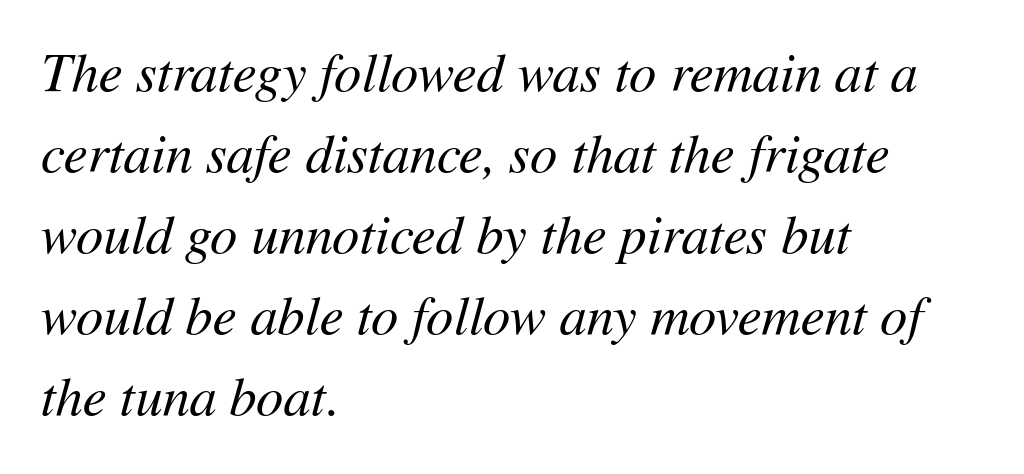
The image shows 54 px regular-weight type, italic (leaning right); set left-aligned, normal line spacing (1.5x), normal letter spacing, not underlined; medium stroke contrast and a medium x-height.
